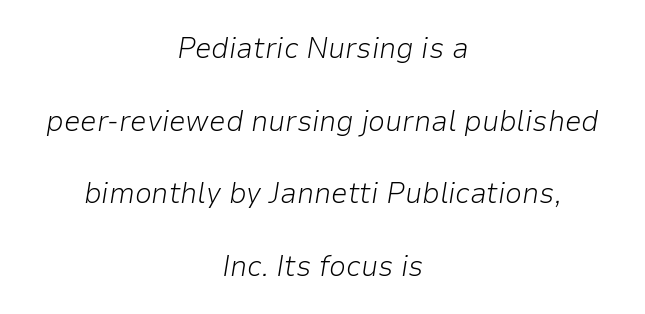
The image shows 30 px light type, italic (leaning right); set centered, loose line spacing (2.42x), normal letter spacing, not underlined; low stroke contrast and a medium x-height.
